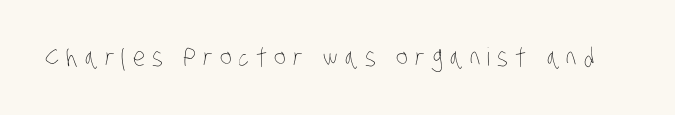
{"bold": "no", "underline": "no", "letter_spacing": "wide", "letter_spacing_em": 0.28, "glyph_px": 25}
